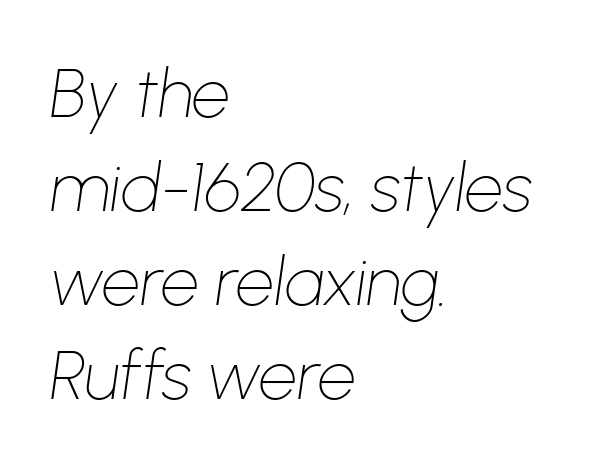
This sample uses plain, unmodified letter spacing. No letter is thick-stroked: the sample isn't bold. Leading: standard. Do the characters align in a grid? No, the font is proportional. An italicized treatment has been applied to the whole sample. Horizontal alignment here is leftward, the default for most running prose.
